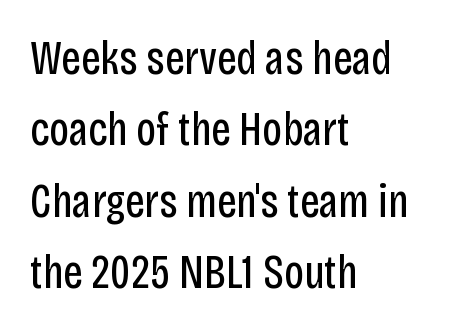
Tracking here is standard; glyphs follow each other at the usual distance. Notice how the stems are strictly vertical — no italics here. Here the designer chose a conventional face with non-uniform glyph widths. Words float on clear page, feet unadorned. Each stroke keeps to a modest, everyday thickness or less.
